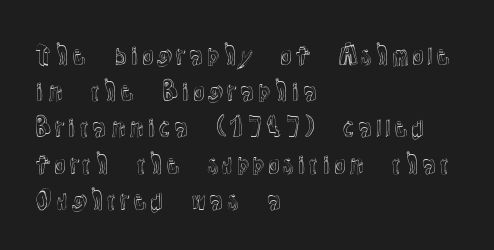
The image shows 25 px text type, upright; set left-aligned, normal line spacing (1.45x), normal letter spacing, not underlined.
